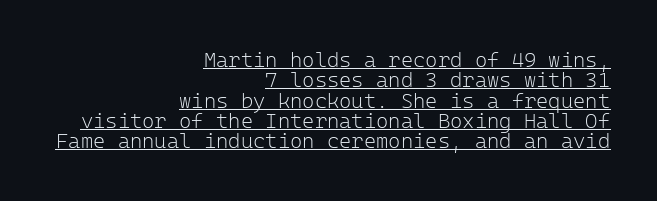
The image shows 21 px text type, upright; set right-aligned, tight line spacing (0.97x), normal letter spacing, underlined.
